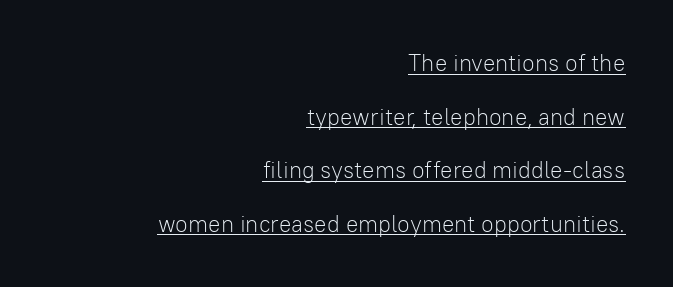
{"italic": "no", "bold": "no", "underline": "yes", "align": "right", "line_spacing": "loose", "line_spacing_ratio": 2.33, "letter_spacing": "normal", "letter_spacing_em": 0.0, "glyph_px": 23}
